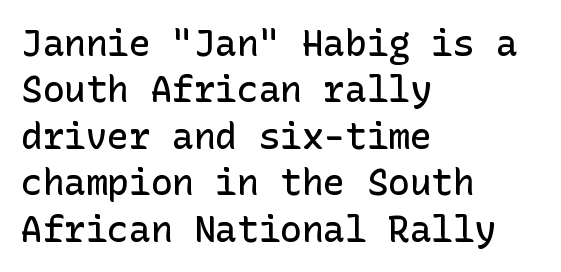
The type sits square on the baseline with zero lean. Underline: absent. Reading down the column, the eye jumps a familiar distance to each next line. Emphasis by weight is partial: semibold. The glyphs in this specimen are sans serif. If you drew a ruler down the left edge, every line would touch it.
